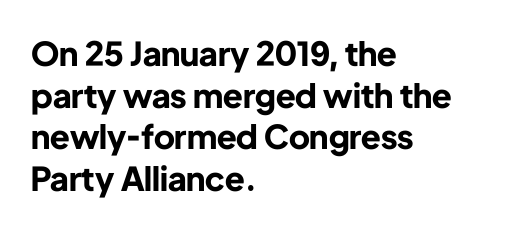
The image shows 33 px bold sans-serif type, upright; set left-aligned, normal line spacing (1.26x), normal letter spacing, not underlined; low stroke contrast and a medium x-height.
